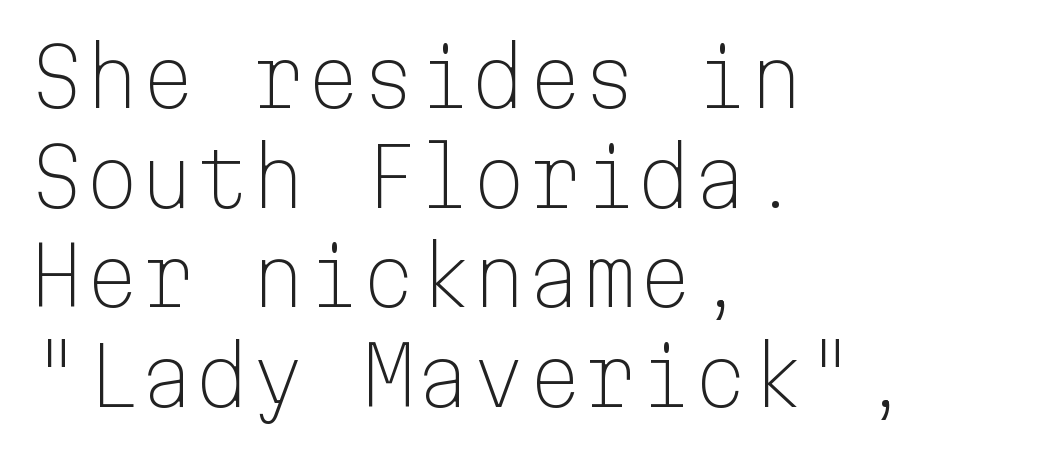
Compared with a centered layout, this one pins lines to the left instead. The passage shown is typeset with a sans-serif family. Reading down the column, the eye jumps a familiar distance to each next line. A bare baseline throughout the passage. Spacing verdict: monospaced, one width for all characters.
